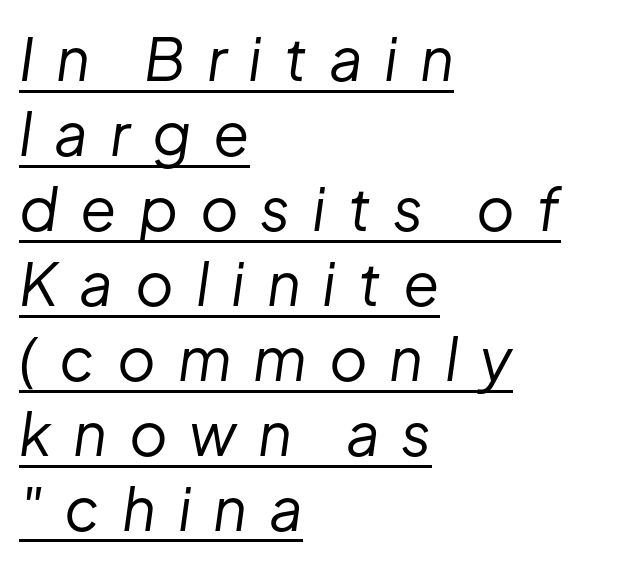
Do the characters align in a grid? No, the font is proportional. Alignment: flush left. Someone cranked the tracking dial way up on this one. Is the stroke heavy? The answer is a plain regular-or-lighter. The lettering tilts uniformly, giving the passage an italic look. This is underlined copy, the kind a proofreader might mark for attention.
